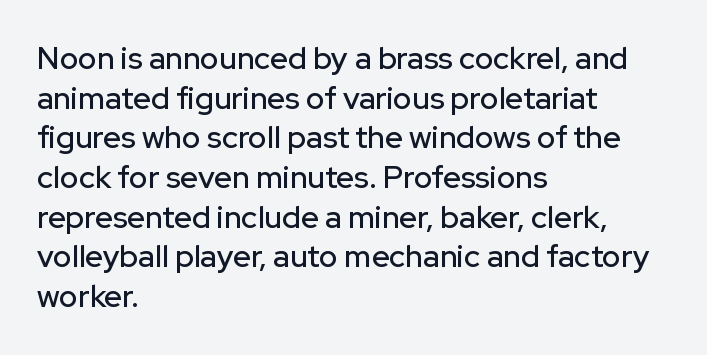
The image shows 31 px sans-serif type, upright; set left-aligned, normal line spacing (1.28x), normal letter spacing, not underlined; low stroke contrast and a medium x-height.
